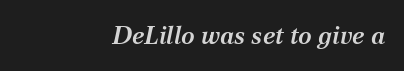
The string is rendered with underlining switched off. The font is running at a semibold setting, under full bold. This rendering uses right alignment, leaving the left contour irregular. Does the lettering tilt? It does — this is italic. Observe the ordinary spacing: letters are neighbours, not strangers.
